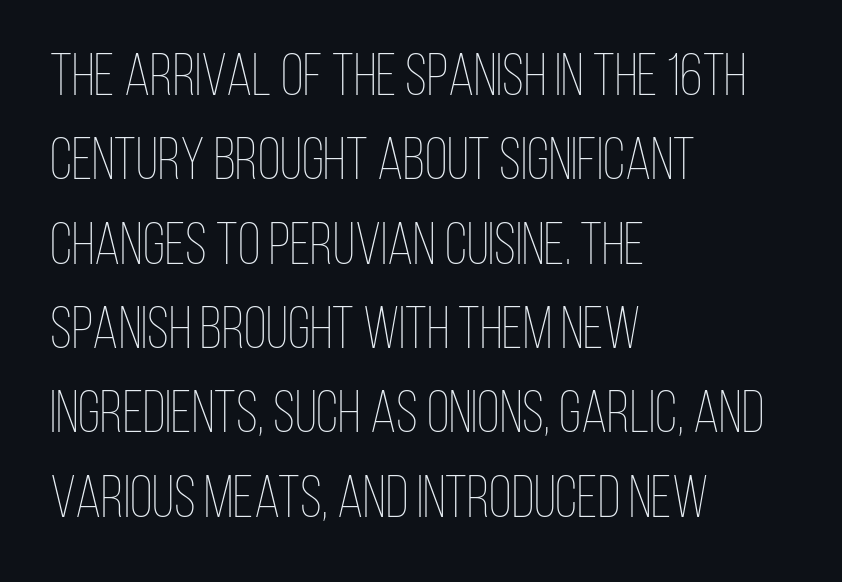
Q: Is the text bold? A: No.
Q: Is the text italic (slanted)? A: No, it is upright.
Q: Is the text underlined? A: No.
Q: How is the paragraph aligned? A: Left-aligned.
Q: Is the spacing between letters normal or unusually wide? A: Normal.
Q: Is the spacing between lines tight, normal or loose? A: Normal.
Q: Width (condensed, normal, or wide)? A: Condensed.
Q: Stroke contrast? A: Low.
Q: x-height? A: Large.
Q: Monospaced? A: No.
